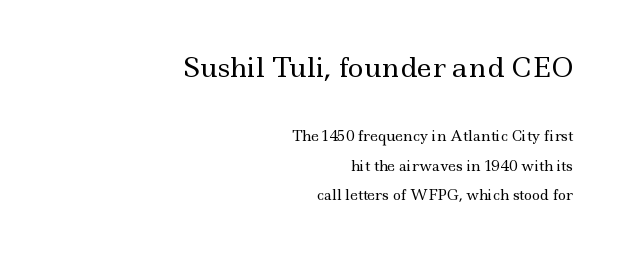
If you drew a line through each stem, it would be perfectly vertical. Interline gaps are noticeably wide in this sample. The first block has been scaled up relative to the second. Inter-character spacing is left at the font's built-in metrics. Short and long lines alike share a common ending point at right.
